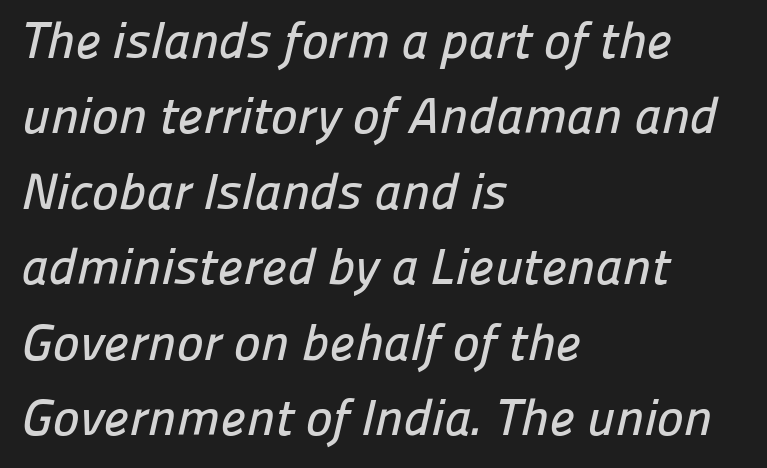
The passage shown has conventional tracking throughout. Note the varied advance widths — an 'i' is clearly narrower than an 'm'. Has an underline been added? It has not. Classification — sans serif. Does the copy run flush right? No — it runs flush left. The block of text has a typical density, with ordinary space between rows.
